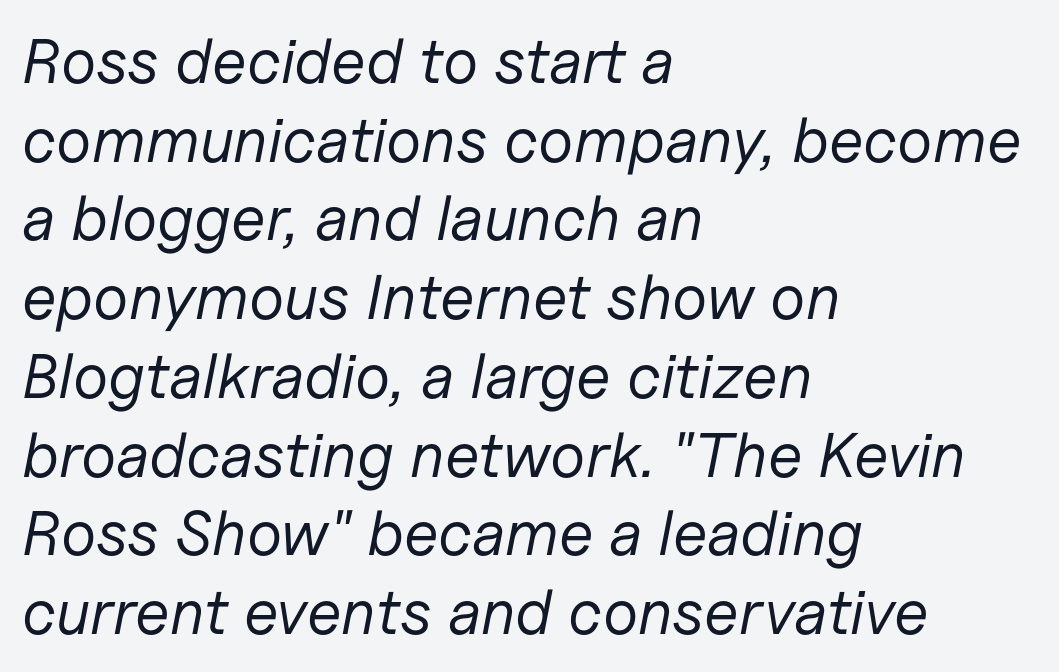
{"italic": "yes", "lean": "right", "slant_degrees": 11, "bold": "no", "weight": "regular", "width": "normal", "stroke_contrast": "low", "x_height": "medium", "monospaced": "no", "underline": "no", "align": "left", "line_spacing": "normal", "line_spacing_ratio": 1.25, "letter_spacing": "normal", "letter_spacing_em": 0.0, "glyph_px": 63}
